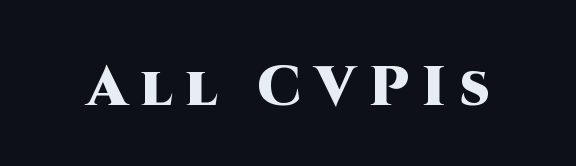
The image shows 56 px heavy sans-serif type, upright; set unusually wide letter spacing (+0.24 em), not underlined; high stroke contrast and a large x-height.
